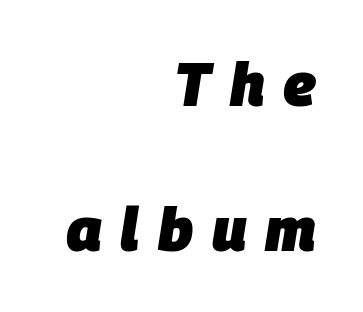
{"italic": "yes", "lean": "right", "slant_degrees": 9, "bold": "yes", "weight": "heavy", "width": "normal", "stroke_contrast": "low", "x_height": "large", "monospaced": "no", "underline": "no", "align": "right", "line_spacing": "loose", "line_spacing_ratio": 2.41, "letter_spacing": "wide", "letter_spacing_em": 0.31, "glyph_px": 60}
